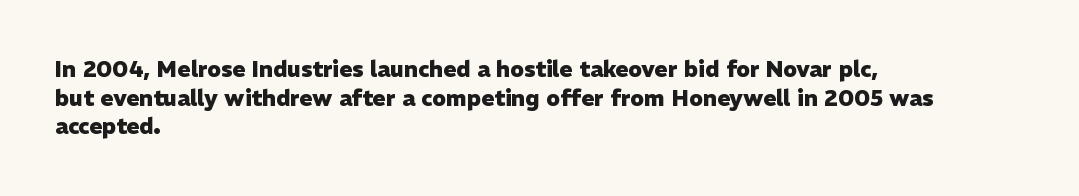
{"italic": "no", "bold": "yes", "underline": "no", "align": "left", "line_spacing": "normal", "line_spacing_ratio": 1.3, "letter_spacing": "normal", "letter_spacing_em": 0.0, "glyph_px": 22}
